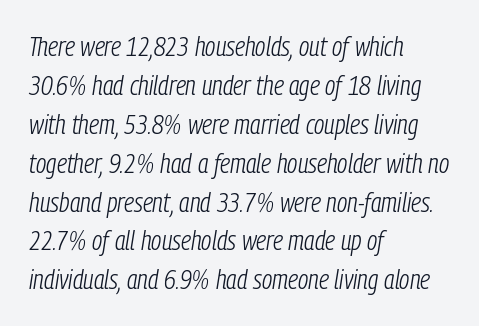
The image shows 27 px text type, italic (leaning right); set left-aligned, normal line spacing (1.44x), normal letter spacing, not underlined.
